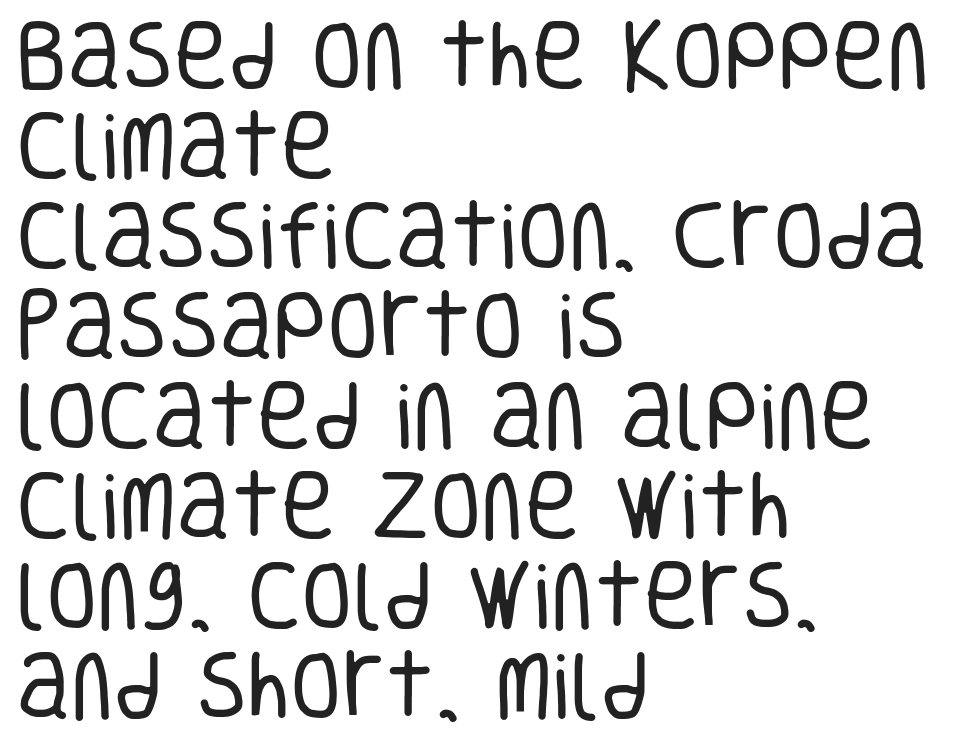
The image shows 75 px regular-weight, condensed sans-serif type, upright; set left-aligned, line spacing 1.2x, normal letter spacing, not underlined; low stroke contrast and a large x-height.
